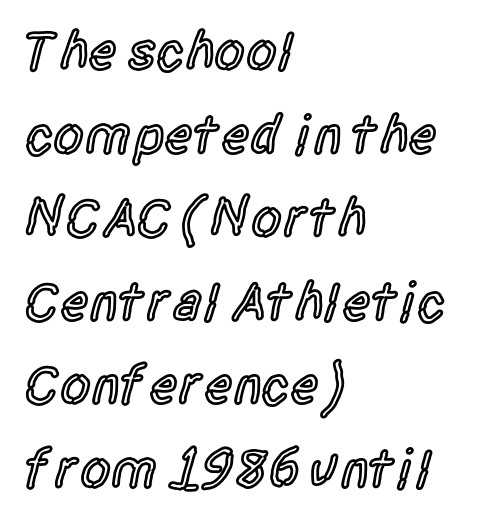
The image shows 55 px semibold, condensed sans-serif type; set left-aligned, normal line spacing (1.52x), normal letter spacing, not underlined; a large x-height.
